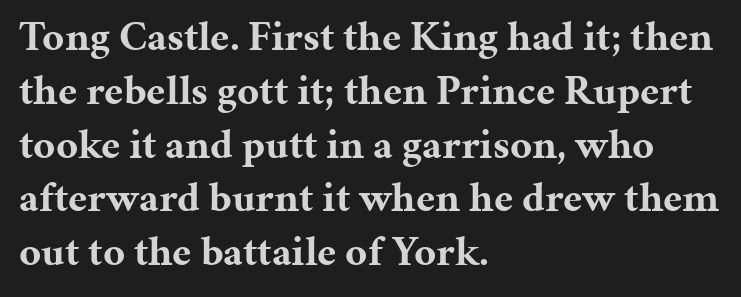
Quick note: not italic, upright. You'd pick this weight for a headline — it's a proper bold. The ragged edge is on the right, which tells us the setting is flush left. The face used here is rendered with its standard letterfit.
